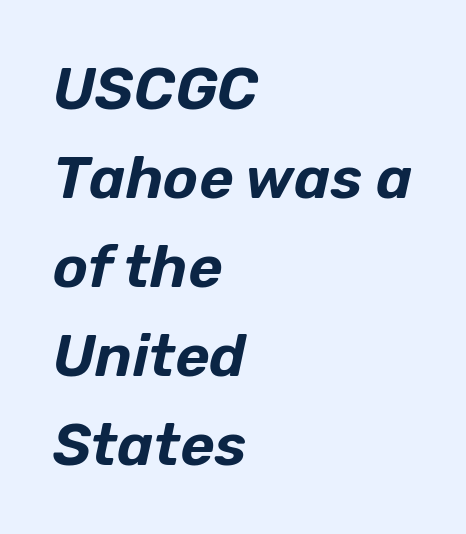
{"italic": "yes", "lean": "right", "slant_degrees": 12, "width": "normal", "stroke_contrast": "low", "x_height": "medium", "monospaced": "no", "underline": "no", "align": "left", "line_spacing": "normal", "line_spacing_ratio": 1.51, "letter_spacing": "normal", "letter_spacing_em": 0.0, "glyph_px": 59}
